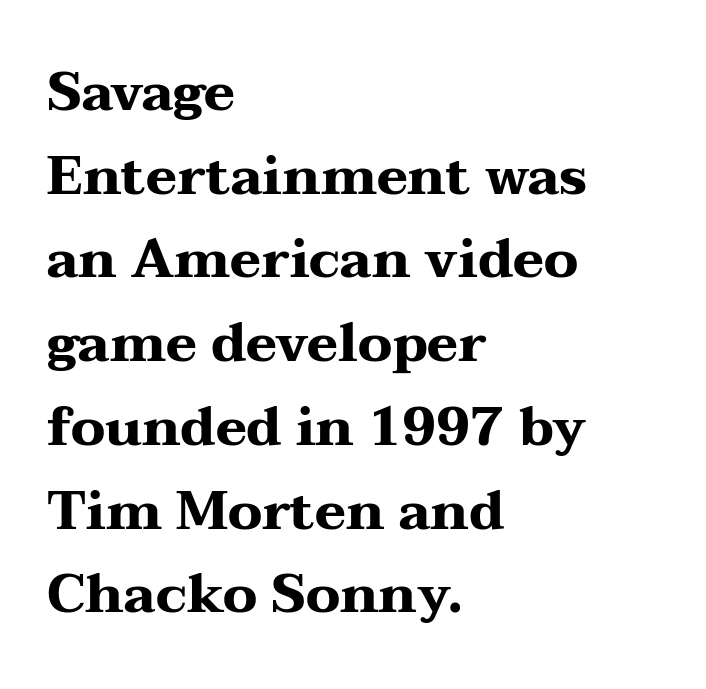
Q: Is the text bold? A: Yes.
Q: Is the text italic (slanted)? A: No, it is upright.
Q: Is the typeface a serif or a sans-serif typeface? A: Serif.
Q: Is the text underlined? A: No.
Q: How is the paragraph aligned? A: Left-aligned.
Q: Is the spacing between letters normal or unusually wide? A: Normal.
Q: Is the spacing between lines tight, normal or loose? A: Normal.
Q: Width (condensed, normal, or wide)? A: Wide.
Q: Stroke contrast? A: Medium.
Q: x-height? A: Medium.
Q: Monospaced? A: No.
